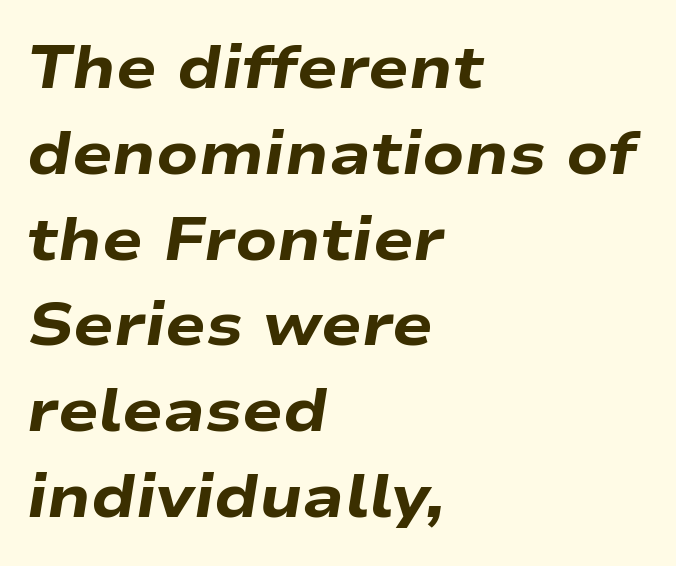
{"italic": "yes", "lean": "right", "slant_degrees": 9, "bold": "yes", "weight": "heavy", "width": "wide", "stroke_contrast": "low", "x_height": "medium", "monospaced": "no", "underline": "no", "align": "left", "line_spacing": "normal", "line_spacing_ratio": 1.43, "letter_spacing": "normal", "letter_spacing_em": 0.0, "glyph_px": 60}
